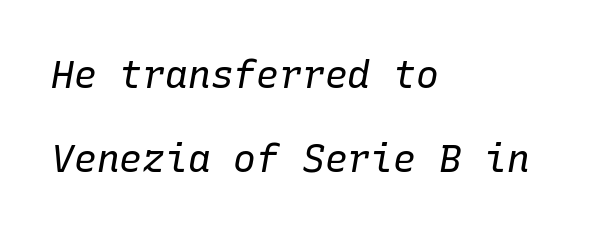
The typeface has the unassuming heft of standard copy or less. You could count columns in this text — the font is strictly monospaced. If you drew a line through each stem, it would be angled. If you drew a ruler down the left edge, every line would touch it. There is no visible air inserted between adjacent glyphs.
